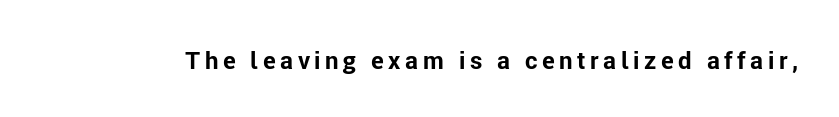
Q: Is the text bold? A: Yes.
Q: Is the text italic (slanted)? A: No, it is upright.
Q: Is the text underlined? A: No.
